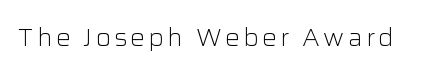
The image shows 24 px text type, upright; set not underlined.
